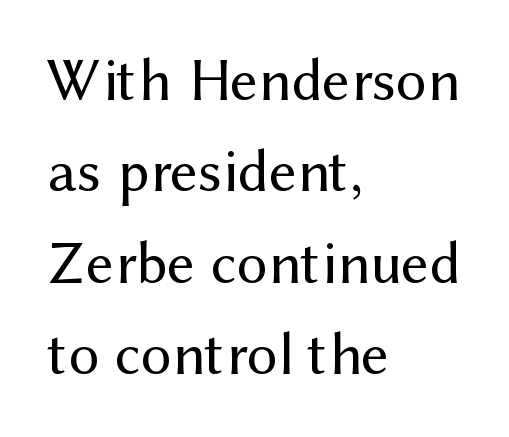
Q: Is the text bold? A: No.
Q: Is the text italic (slanted)? A: No, it is upright.
Q: Is the typeface a serif or a sans-serif typeface? A: Sans-serif.
Q: Is the text underlined? A: No.
Q: How is the paragraph aligned? A: Left-aligned.
Q: Is the spacing between letters normal or unusually wide? A: Normal.
Q: Is the spacing between lines tight, normal or loose? A: Normal.
Q: Width (condensed, normal, or wide)? A: Normal.
Q: Stroke contrast? A: Medium.
Q: x-height? A: Medium.
Q: Monospaced? A: No.
